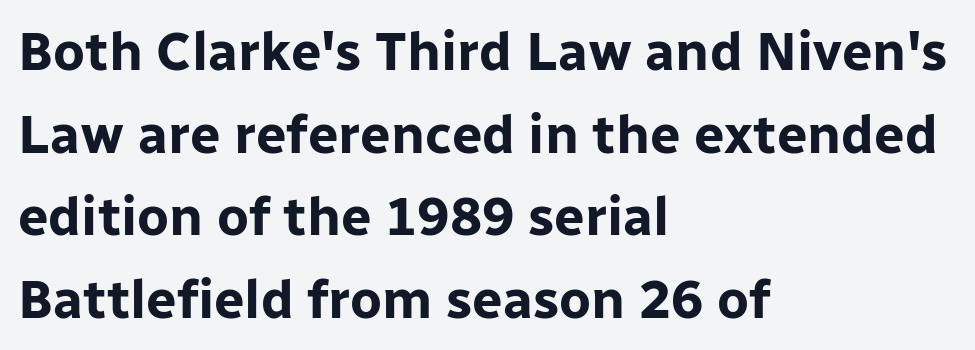
{"serif": "no", "italic": "no", "bold": "yes", "weight": "bold", "width": "normal", "stroke_contrast": "low", "x_height": "medium", "monospaced": "no", "underline": "no", "align": "left", "line_spacing": "normal", "line_spacing_ratio": 1.53, "letter_spacing": "normal", "letter_spacing_em": 0.0, "glyph_px": 54}
